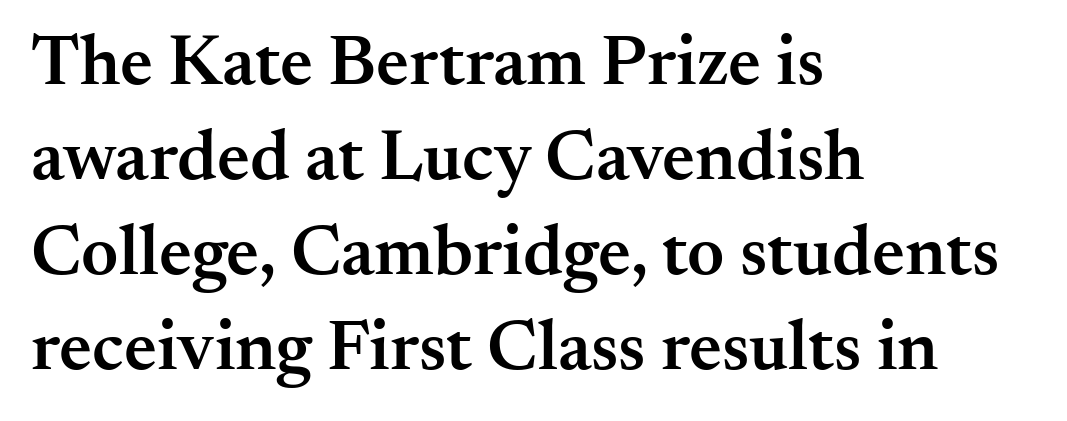
{"serif": "yes", "italic": "no", "bold": "semi", "weight": "semibold", "width": "normal", "stroke_contrast": "medium", "x_height": "small", "monospaced": "no", "underline": "no", "align": "left", "line_spacing": "normal", "line_spacing_ratio": 1.32, "letter_spacing": "normal", "letter_spacing_em": 0.0, "glyph_px": 72}
